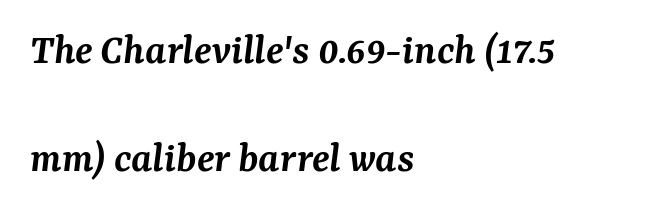
The image shows 44 px semibold serif type, italic (leaning right); set left-aligned, loose line spacing (2.46x), normal letter spacing, not underlined; medium stroke contrast and a medium x-height.
